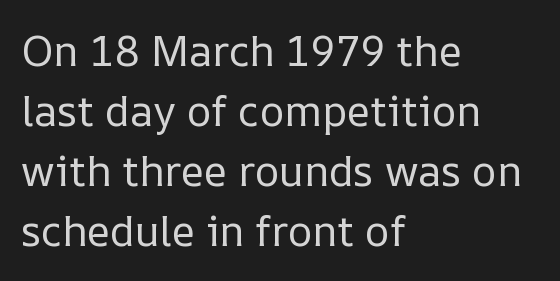
{"italic": "no", "bold": "no", "weight": "regular", "width": "normal", "stroke_contrast": "low", "x_height": "medium", "monospaced": "no", "underline": "no", "align": "left", "line_spacing": "normal", "line_spacing_ratio": 1.43, "letter_spacing": "normal", "letter_spacing_em": 0.0, "glyph_px": 42}
